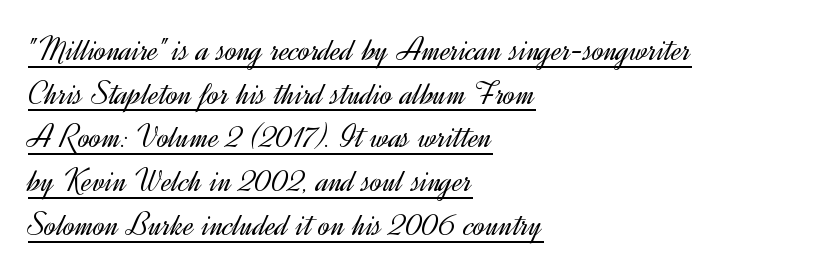
The image shows 35 px light sans-serif type; set left-aligned, normal line spacing (1.25x), normal letter spacing, underlined; a small x-height.
